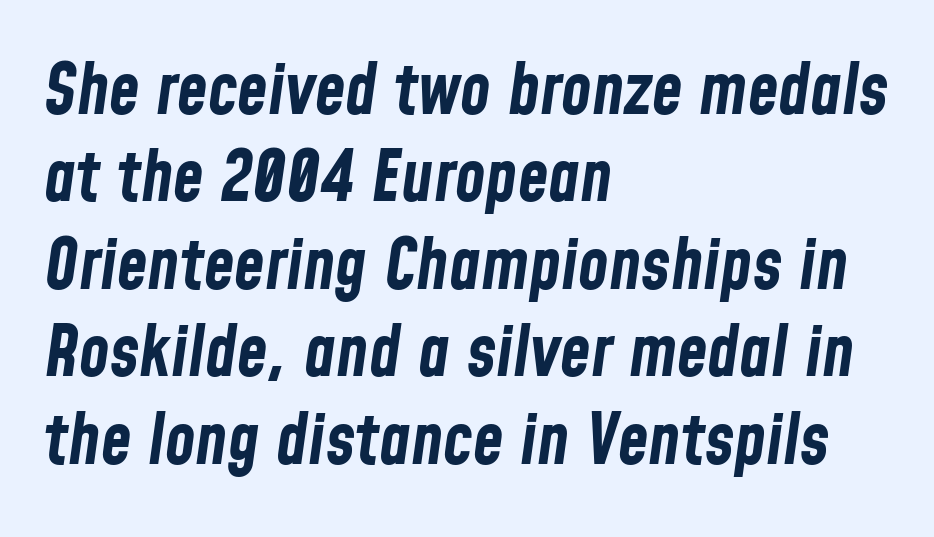
Q: Is the text bold? A: Yes.
Q: Is the text italic (slanted)? A: Yes, it leans right by about 8 degrees.
Q: Is the text underlined? A: No.
Q: How is the paragraph aligned? A: Left-aligned.
Q: Is the spacing between letters normal or unusually wide? A: Normal.
Q: Is the spacing between lines tight, normal or loose? A: Normal.
Q: Width (condensed, normal, or wide)? A: Condensed.
Q: Stroke contrast? A: Low.
Q: x-height? A: Medium.
Q: Monospaced? A: No.
